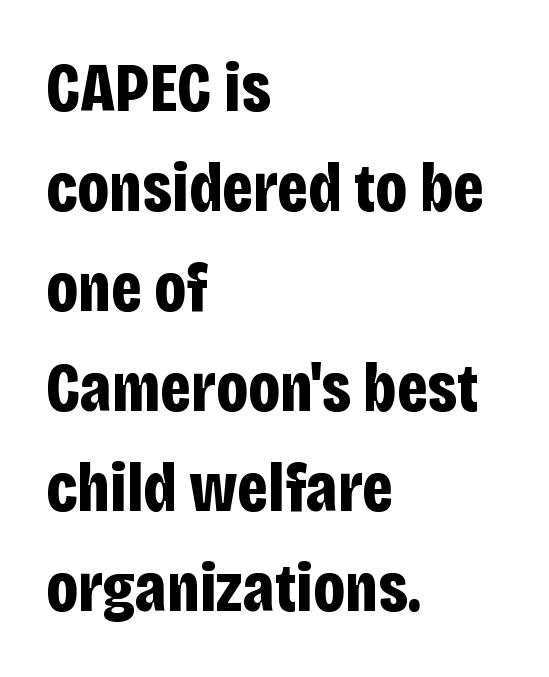
Interline gaps are of average width in this sample. The glyphs are unaccompanied by any horizontal stroke below them. Italic: no, the glyphs are upright roman. The face used here is proportionally spaced, like ordinary book or web type.
